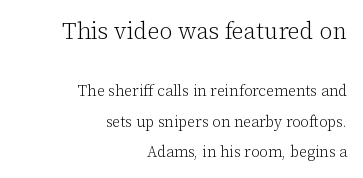
{"italic": "no", "bold": "no", "underline": "no", "align": "right", "line_spacing": "loose", "line_spacing_ratio": 2.03, "letter_spacing": "normal", "letter_spacing_em": 0.0, "larger_block": "first", "size_ratio": 1.53, "glyph_px": 23}
